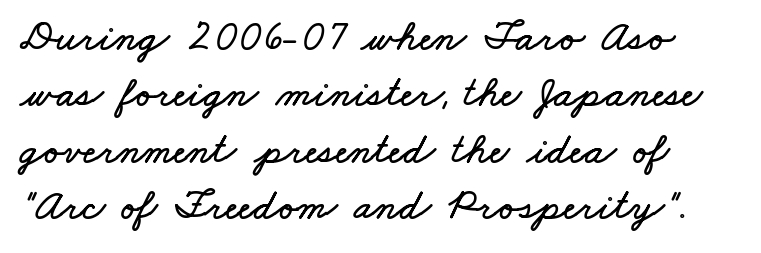
The image shows 43 px wide type; set normal line spacing (1.31x), normal letter spacing, not underlined; low stroke contrast and a small x-height.
